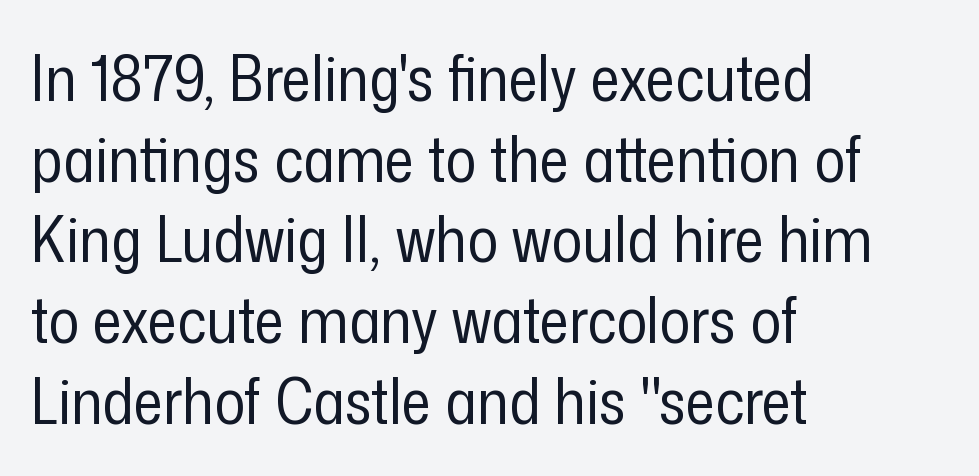
The image shows 64 px regular-weight, condensed sans-serif type, upright; set left-aligned, normal line spacing (1.26x), normal letter spacing, not underlined; low stroke contrast and a medium x-height.
